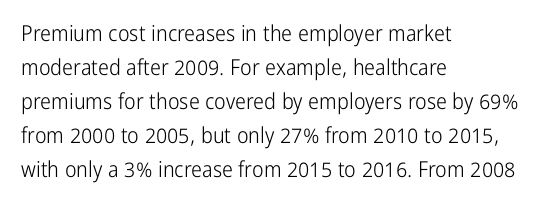
{"italic": "no", "bold": "no", "underline": "no", "align": "left", "line_spacing": "normal", "line_spacing_ratio": 1.54, "letter_spacing": "normal", "letter_spacing_em": 0.0, "glyph_px": 22}
